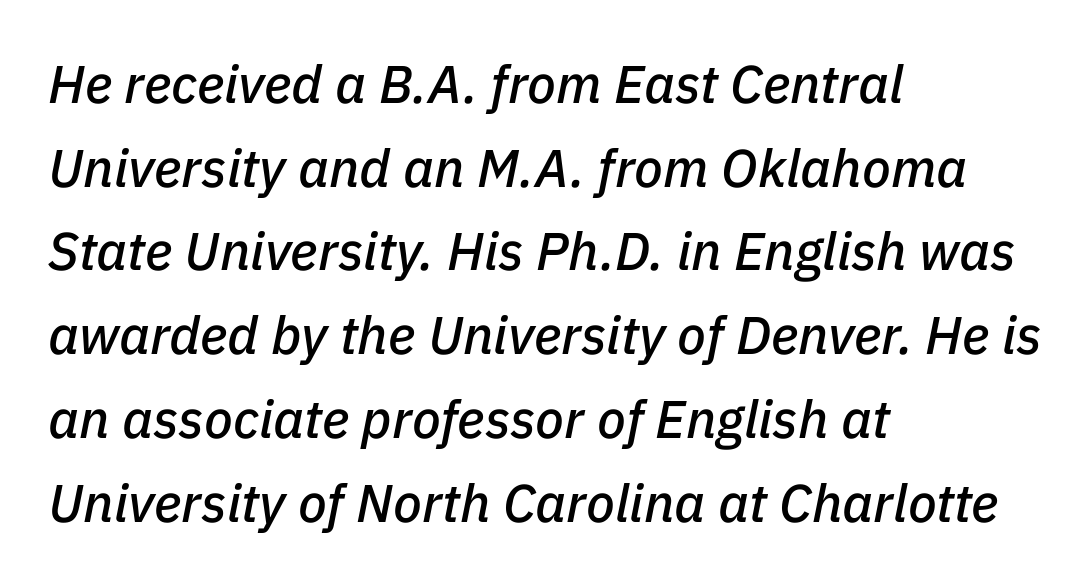
The image shows 53 px text type, italic (leaning right); set left-aligned, normal line spacing (1.58x), normal letter spacing, not underlined; low stroke contrast and a medium x-height.
